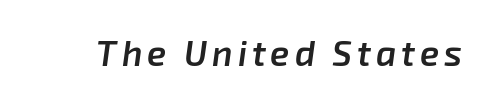
The image shows 35 px semibold type, italic (leaning right); set not underlined; low stroke contrast and a medium x-height.
